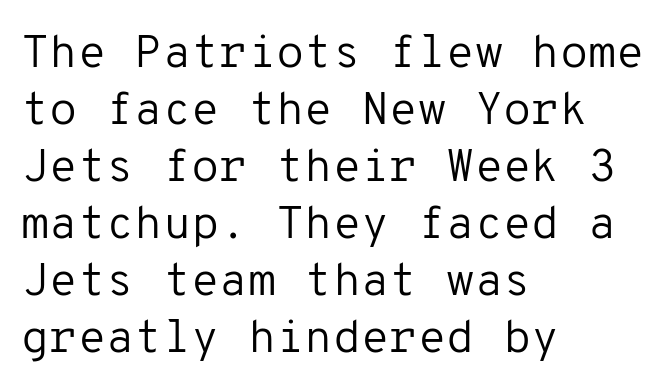
Q: Is the text bold? A: No.
Q: Is the text italic (slanted)? A: No, it is upright.
Q: Is the typeface a serif or a sans-serif typeface? A: Sans-serif.
Q: Is the text underlined? A: No.
Q: How is the paragraph aligned? A: Left-aligned.
Q: Is the spacing between letters normal or unusually wide? A: Normal.
Q: Width (condensed, normal, or wide)? A: Normal.
Q: Stroke contrast? A: Low.
Q: x-height? A: Medium.
Q: Monospaced? A: Yes.
